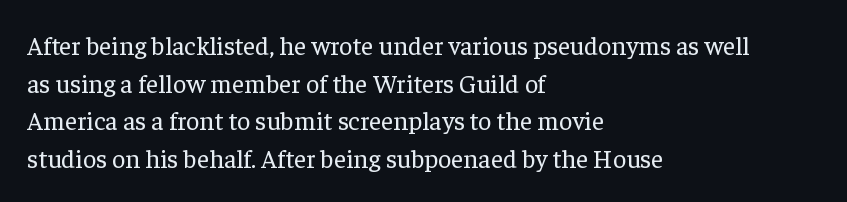
{"italic": "no", "bold": "no", "underline": "no", "align": "left", "line_spacing": "normal", "line_spacing_ratio": 1.45, "letter_spacing": "normal", "letter_spacing_em": 0.0, "glyph_px": 26}
